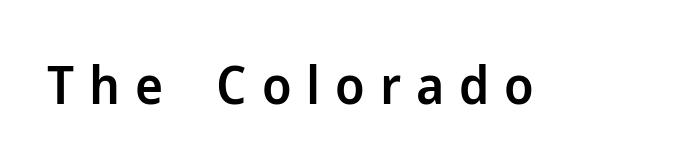
Q: Is the text bold? A: Semi-bold.
Q: Is the text italic (slanted)? A: No, it is upright.
Q: Is the typeface a serif or a sans-serif typeface? A: Sans-serif.
Q: Is the text underlined? A: No.
Q: Is the spacing between letters normal or unusually wide? A: Unusually wide.
Q: Width (condensed, normal, or wide)? A: Normal.
Q: Stroke contrast? A: Low.
Q: x-height? A: Medium.
Q: Monospaced? A: No.
